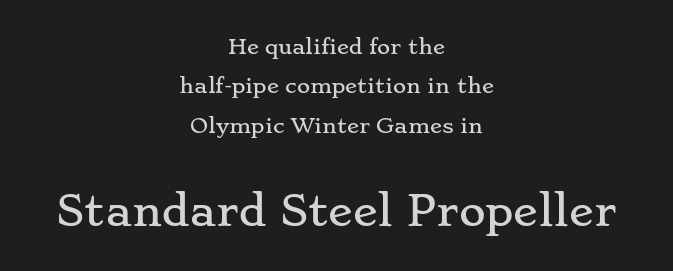
The image shows 41 px wide serif type, upright; set centered, loose line spacing (1.97x), normal letter spacing, not underlined; the second (bottom) block is 2.05x larger; low stroke contrast and a small x-height.
